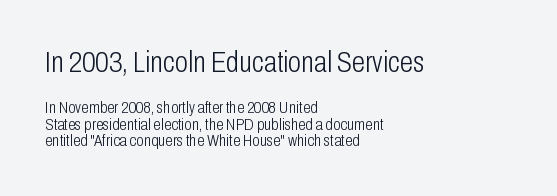
Q: Is the text bold? A: No.
Q: Is the text italic (slanted)? A: No, it is upright.
Q: Is the typeface a serif or a sans-serif typeface? A: Sans-serif.
Q: Is the text underlined? A: No.
Q: How is the paragraph aligned? A: Left-aligned.
Q: Is the spacing between letters normal or unusually wide? A: Normal.
Q: Is the spacing between lines tight, normal or loose? A: Tight.
Q: Which block of text is set in a larger size, the first (top) or the second (bottom)? A: The first (top) one.
Q: Width (condensed, normal, or wide)? A: Condensed.
Q: Stroke contrast? A: Low.
Q: x-height? A: Medium.
Q: Monospaced? A: No.
